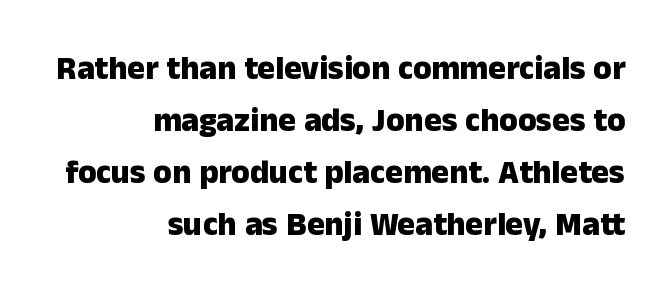
The rendering keeps characters at their native spacing. In terms of posture, this sample is upright. Strokes here are thick enough to call this a true bold. The space beneath each line is pristine and unruled. Font category for this specimen: sans-serif. Each new line begins a customary step beneath the previous one.
